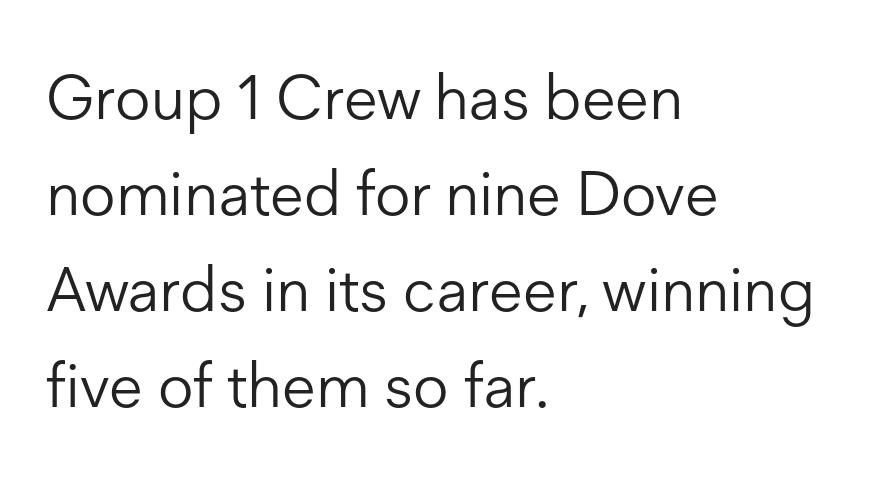
{"serif": "no", "italic": "no", "bold": "no", "weight": "light", "width": "normal", "stroke_contrast": "low", "x_height": "medium", "monospaced": "no", "underline": "no", "align": "left", "line_spacing": "normal", "line_spacing_ratio": 1.55, "letter_spacing": "normal", "letter_spacing_em": 0.0, "glyph_px": 62}
